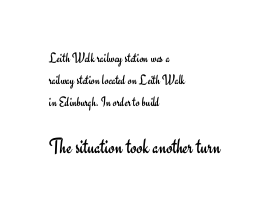
Q: Is the text bold? A: No.
Q: Is the text italic (slanted)? A: Yes.
Q: Is the text underlined? A: No.
Q: How is the paragraph aligned? A: Left-aligned.
Q: Is the spacing between letters normal or unusually wide? A: Normal.
Q: Is the spacing between lines tight, normal or loose? A: Normal.
Q: Which block of text is set in a larger size, the first (top) or the second (bottom)? A: The second (bottom) one.
